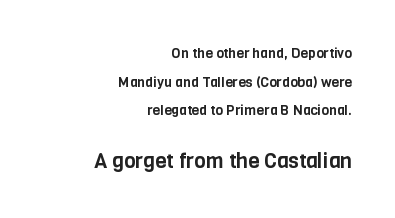
The image shows 21 px text type, upright; set right-aligned, loose line spacing (2.05x), normal letter spacing, not underlined; the second (bottom) block is 1.5x larger.
